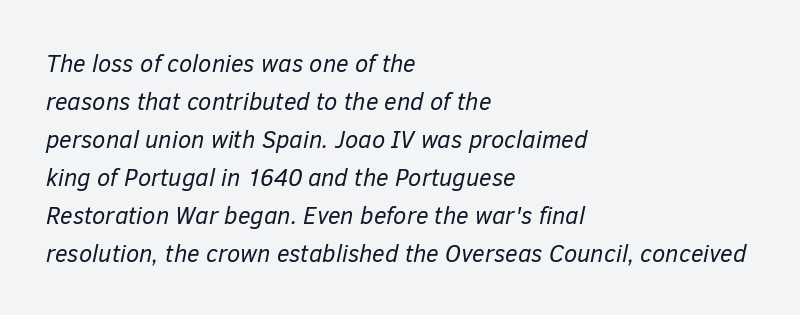
The image shows 24 px text type, italic (leaning right); set left-aligned, normal line spacing (1.58x), normal letter spacing, not underlined.
